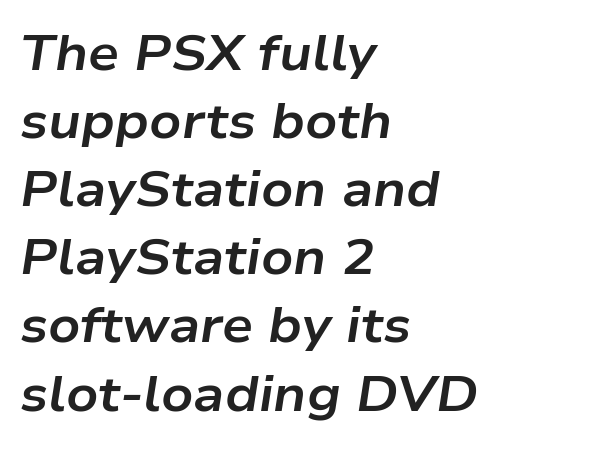
{"italic": "yes", "lean": "right", "slant_degrees": 9, "bold": "yes", "weight": "bold", "width": "wide", "stroke_contrast": "low", "x_height": "medium", "monospaced": "no", "underline": "no", "align": "left", "line_spacing": "normal", "line_spacing_ratio": 1.39, "letter_spacing": "normal", "letter_spacing_em": 0.0, "glyph_px": 49}
